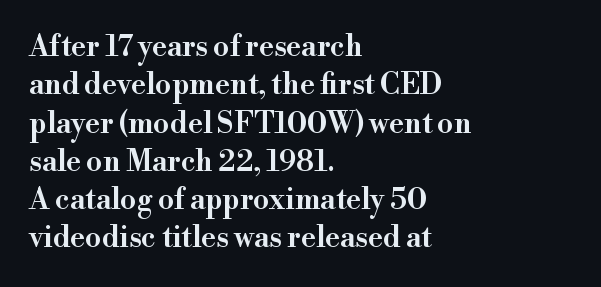
The image shows 29 px semibold serif type, upright; set left-aligned, normal line spacing (1.32x), normal letter spacing, not underlined; high stroke contrast and a small x-height.
